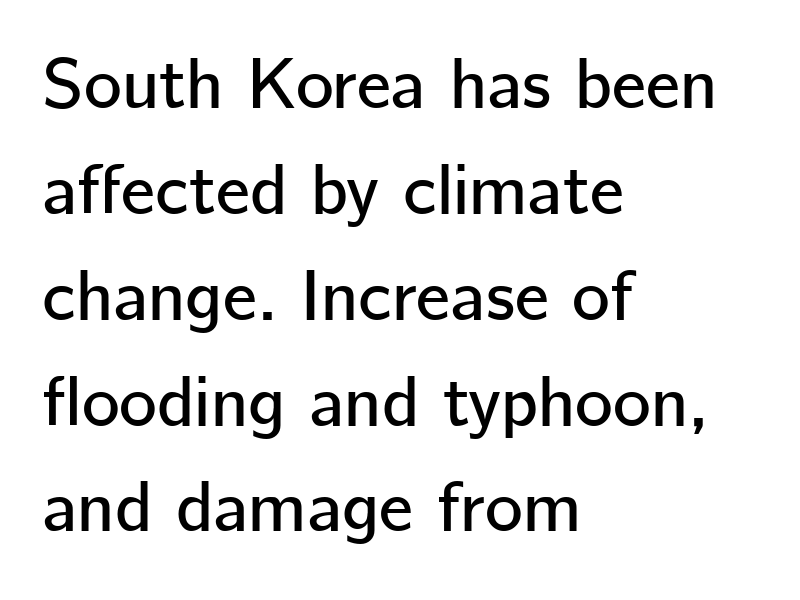
The image shows 72 px sans-serif type, upright; set left-aligned, normal line spacing (1.47x), normal letter spacing, not underlined; low stroke contrast and a medium x-height.
